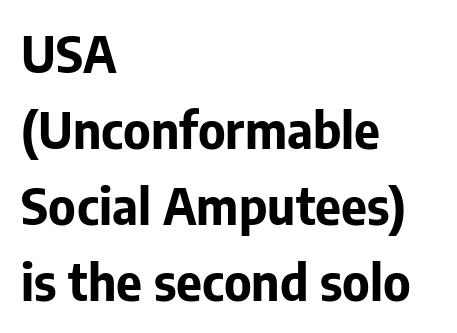
Q: Is the text bold? A: Yes.
Q: Is the text italic (slanted)? A: No, it is upright.
Q: Is the typeface a serif or a sans-serif typeface? A: Sans-serif.
Q: Is the text underlined? A: No.
Q: How is the paragraph aligned? A: Left-aligned.
Q: Is the spacing between letters normal or unusually wide? A: Normal.
Q: Is the spacing between lines tight, normal or loose? A: Normal.
Q: Width (condensed, normal, or wide)? A: Normal.
Q: Stroke contrast? A: Low.
Q: x-height? A: Medium.
Q: Monospaced? A: No.
